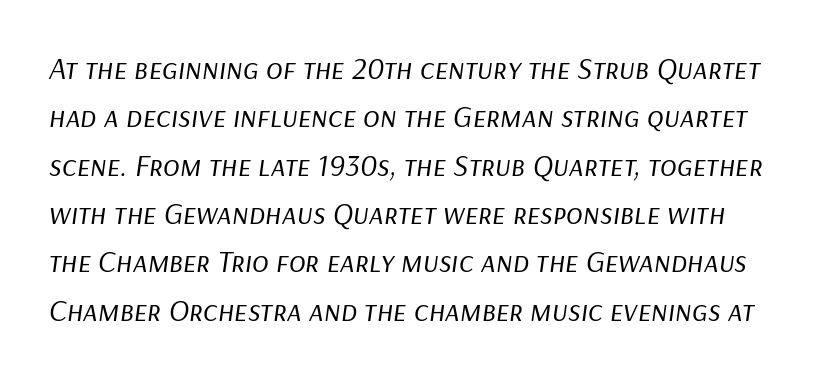
{"italic": "yes", "lean": "right", "slant_degrees": 9, "bold": "no", "weight": "regular", "width": "normal", "stroke_contrast": "low", "x_height": "medium", "monospaced": "no", "underline": "no", "line_spacing": "normal", "line_spacing_ratio": 1.56, "letter_spacing": "normal", "letter_spacing_em": 0.0, "glyph_px": 31}
